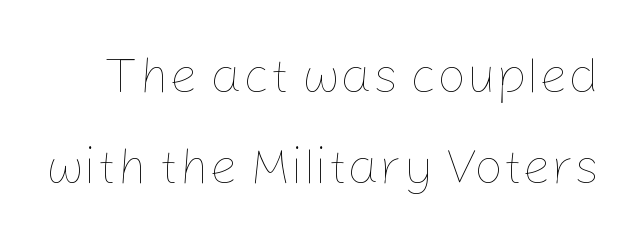
These lines are rendered in a variable-pitch font. In terms of letterspacing, this is plain default setting. The passage shown is not bold in any degree. Descenders hang freely into open space. Every character sits straight up, as roman type does.
